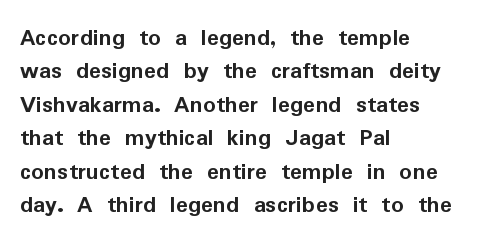
Q: Is the text bold? A: Yes.
Q: Is the text italic (slanted)? A: No, it is upright.
Q: Is the text underlined? A: No.
Q: How is the paragraph aligned? A: Left-aligned.
Q: Is the spacing between letters normal or unusually wide? A: Normal.
Q: Is the spacing between lines tight, normal or loose? A: Normal.
